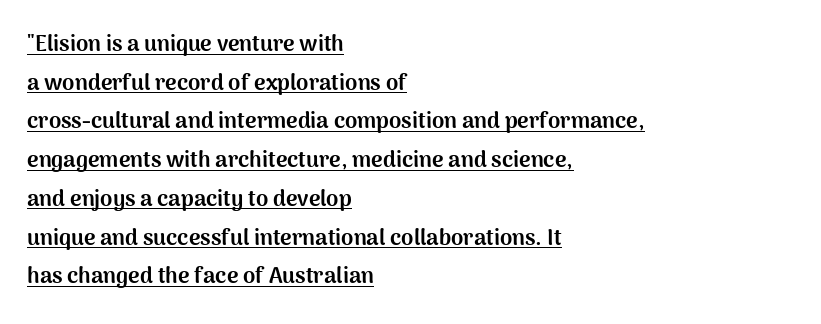
Heavy-handed strokes throughout: this text is bold. The sample's only ornament is a line tracing under the words. Notice how the passage keeps a crisp vertical edge on the left only. Does the lettering tilt? It doesn't — this is upright. Compared with typical body copy, the letter spacing here is the same.
